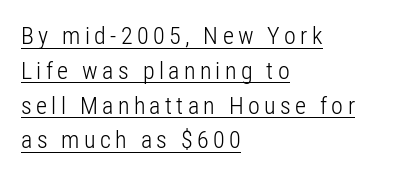
Does the lettering tilt? It doesn't — this is upright. Weight: in the light-to-regular range. The lines sit at an ordinary, default distance from one another. The specimen includes a rule beneath the text block's lines.
